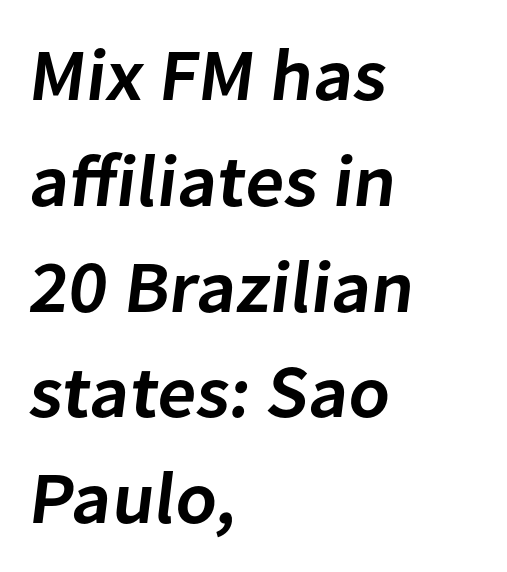
Does the copy run flush right? No — it runs flush left. Proportional: the letters do not fall into vertical columns. If you measured baseline to baseline, you'd find a middling distance. Each row of text sits above clean, open space. Default kerning and tracking; the words read as compact shapes. These lines are composed in type without serifs.
